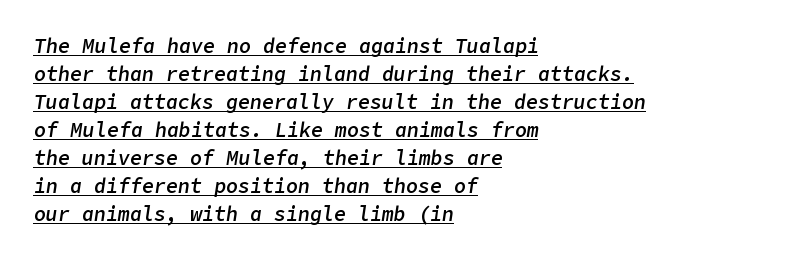
{"italic": "yes", "lean": "right", "slant_degrees": 9, "bold": "semi", "underline": "yes", "align": "left", "line_spacing": "normal", "line_spacing_ratio": 1.4, "letter_spacing": "normal", "letter_spacing_em": 0.0, "glyph_px": 20}
